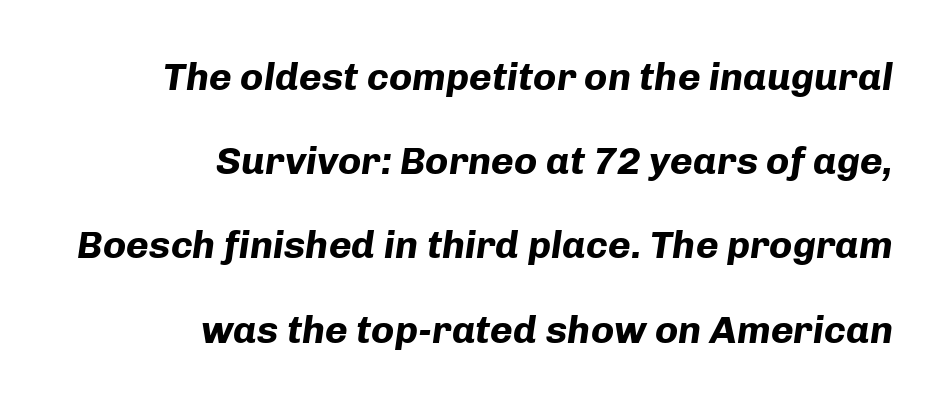
Q: Is the text bold? A: Yes.
Q: Is the text italic (slanted)? A: Yes, it leans right by about 8 degrees.
Q: Is the text underlined? A: No.
Q: How is the paragraph aligned? A: Right-aligned.
Q: Is the spacing between letters normal or unusually wide? A: Normal.
Q: Is the spacing between lines tight, normal or loose? A: Loose.
Q: Width (condensed, normal, or wide)? A: Normal.
Q: Stroke contrast? A: Low.
Q: x-height? A: Medium.
Q: Monospaced? A: No.
